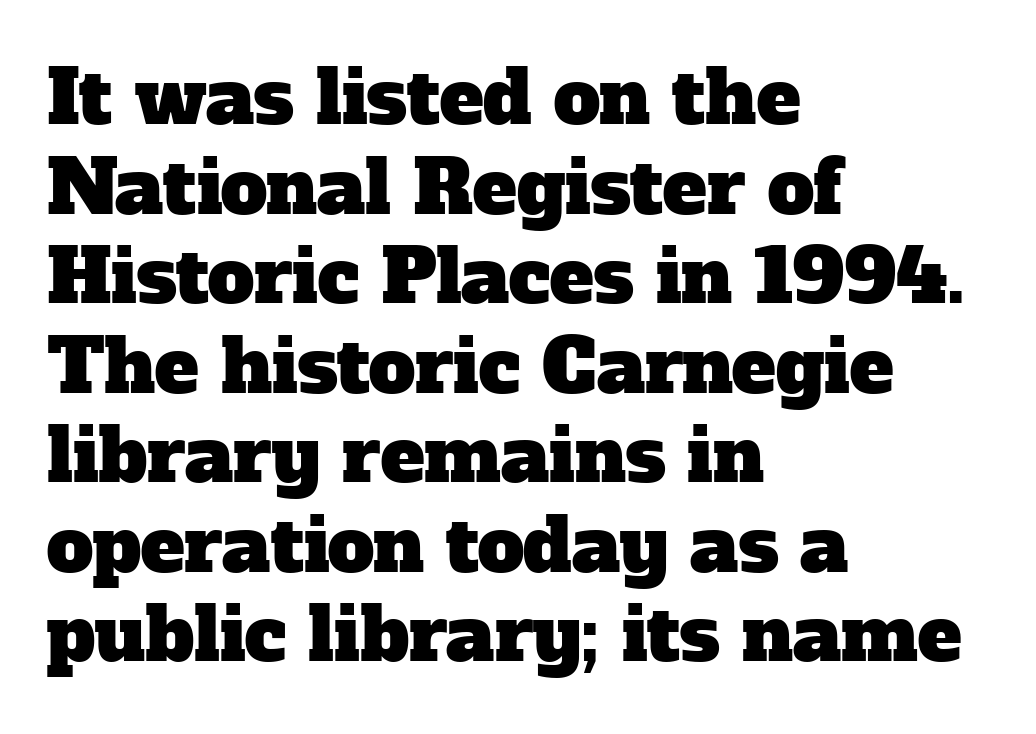
The image shows 74 px serif type; set left-aligned, line spacing 1.21x, normal letter spacing, not underlined; low stroke contrast and a medium x-height.
